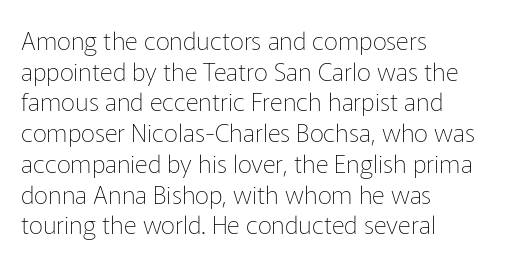
{"italic": "no", "bold": "no", "underline": "no", "align": "left", "line_spacing_ratio": 1.23, "letter_spacing": "normal", "letter_spacing_em": 0.0, "glyph_px": 25}
